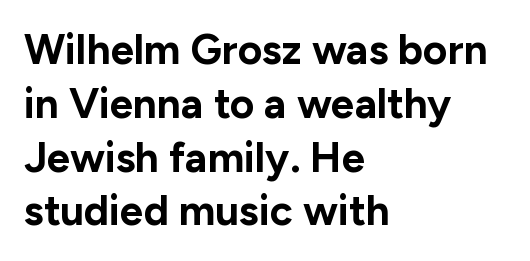
{"serif": "no", "italic": "no", "bold": "yes", "weight": "bold", "width": "normal", "stroke_contrast": "low", "x_height": "medium", "monospaced": "no", "underline": "no", "align": "left", "line_spacing": "normal", "line_spacing_ratio": 1.28, "letter_spacing": "normal", "letter_spacing_em": 0.0, "glyph_px": 42}
